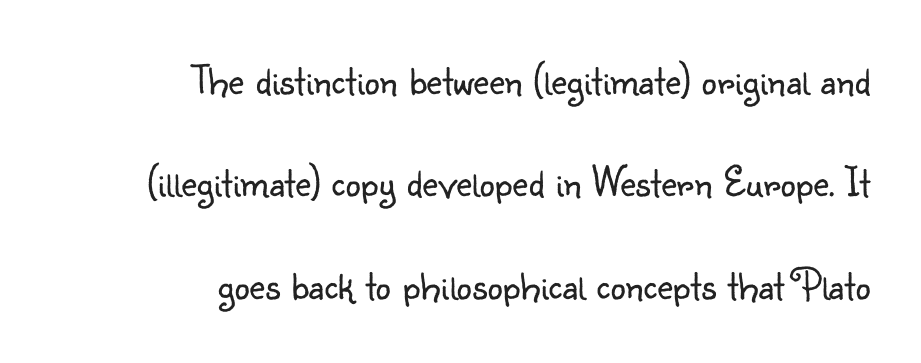
Q: Is the text bold? A: No.
Q: Is the text italic (slanted)? A: No, it is upright.
Q: Is the typeface a serif or a sans-serif typeface? A: Sans-serif.
Q: Is the text underlined? A: No.
Q: How is the paragraph aligned? A: Right-aligned.
Q: Is the spacing between letters normal or unusually wide? A: Normal.
Q: Is the spacing between lines tight, normal or loose? A: Loose.
Q: Width (condensed, normal, or wide)? A: Normal.
Q: Stroke contrast? A: Low.
Q: x-height? A: Small.
Q: Monospaced? A: No.
